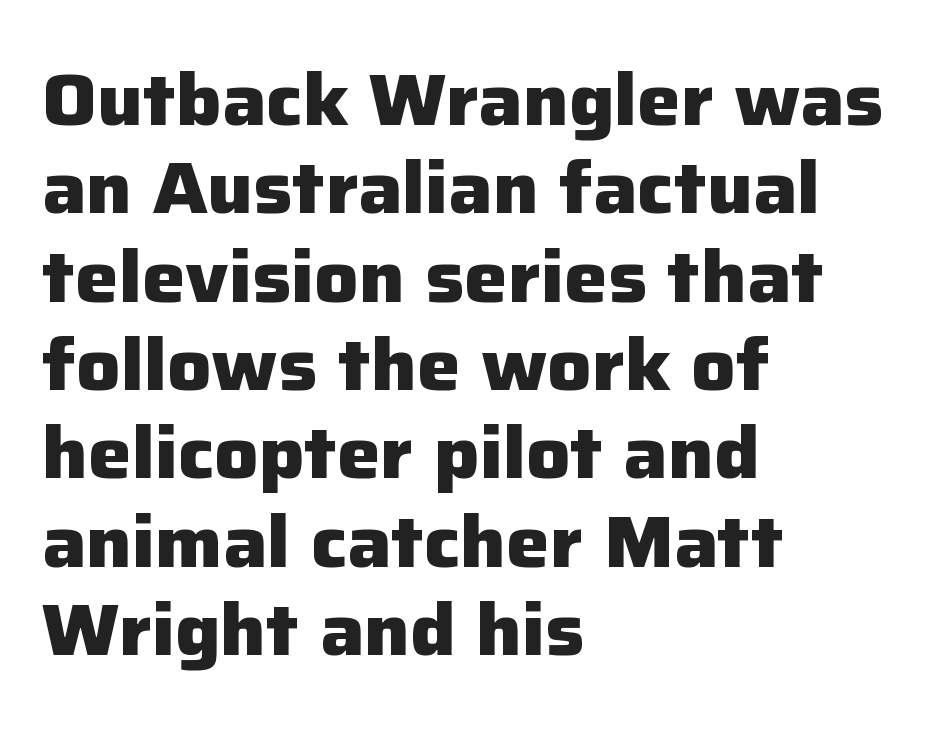
{"serif": "no", "italic": "no", "bold": "yes", "weight": "heavy", "width": "normal", "stroke_contrast": "low", "x_height": "medium", "monospaced": "no", "underline": "no", "align": "left", "line_spacing_ratio": 1.21, "letter_spacing": "normal", "letter_spacing_em": 0.0, "glyph_px": 73}
